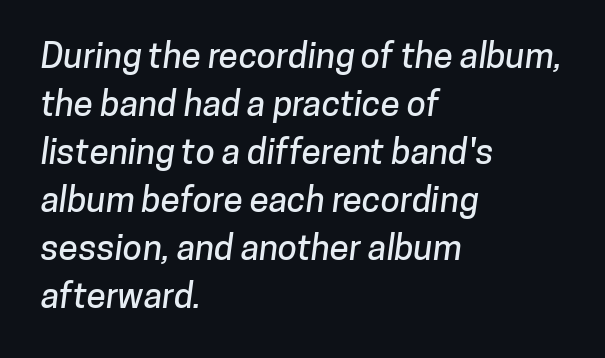
{"serif": "no", "width": "normal", "stroke_contrast": "low", "x_height": "medium", "monospaced": "no", "underline": "no", "align": "left", "line_spacing": "normal", "line_spacing_ratio": 1.37, "letter_spacing": "normal", "letter_spacing_em": 0.0, "glyph_px": 35}
